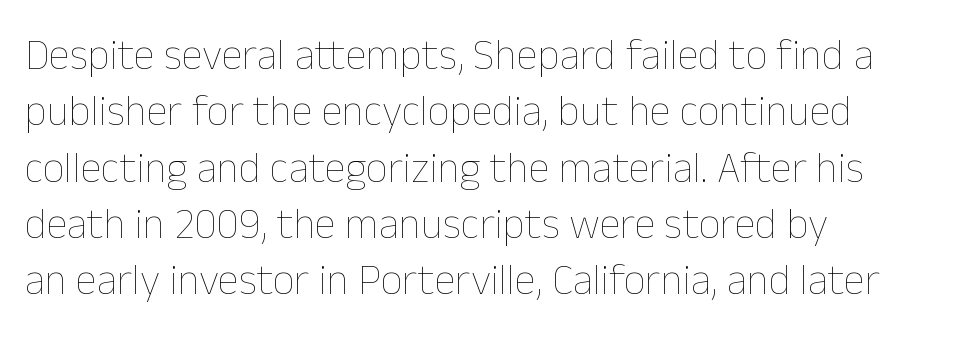
Q: Is the text bold? A: No.
Q: Is the text italic (slanted)? A: No, it is upright.
Q: Is the text underlined? A: No.
Q: How is the paragraph aligned? A: Left-aligned.
Q: Is the spacing between letters normal or unusually wide? A: Normal.
Q: Is the spacing between lines tight, normal or loose? A: Normal.
Q: Width (condensed, normal, or wide)? A: Normal.
Q: Stroke contrast? A: Low.
Q: x-height? A: Medium.
Q: Monospaced? A: No.
